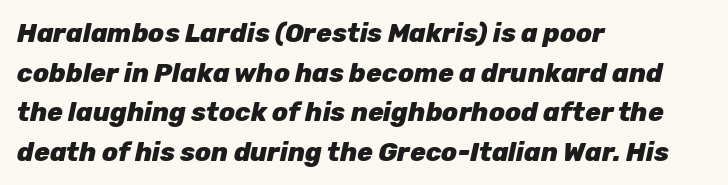
The image shows 26 px bold type, italic (leaning right); set left-aligned, normal line spacing (1.52x), normal letter spacing, not underlined.
